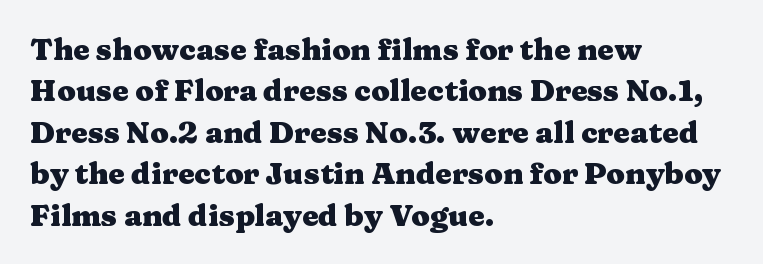
{"serif": "yes", "italic": "no", "bold": "yes", "weight": "heavy", "width": "wide", "stroke_contrast": "medium", "x_height": "medium", "monospaced": "no", "underline": "no", "align": "left", "line_spacing": "normal", "line_spacing_ratio": 1.38, "letter_spacing": "normal", "letter_spacing_em": 0.0, "glyph_px": 30}
